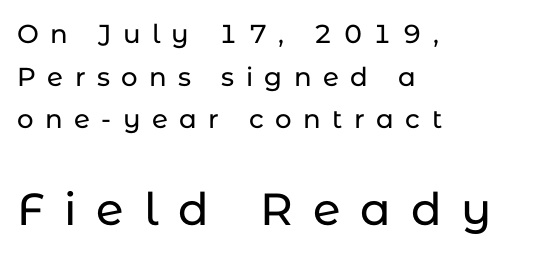
Q: Is the text italic (slanted)? A: No, it is upright.
Q: Is the typeface a serif or a sans-serif typeface? A: Sans-serif.
Q: Is the text underlined? A: No.
Q: How is the paragraph aligned? A: Left-aligned.
Q: Is the spacing between letters normal or unusually wide? A: Unusually wide.
Q: Is the spacing between lines tight, normal or loose? A: Normal.
Q: Which block of text is set in a larger size, the first (top) or the second (bottom)? A: The second (bottom) one.
Q: Width (condensed, normal, or wide)? A: Normal.
Q: Stroke contrast? A: Low.
Q: x-height? A: Medium.
Q: Monospaced? A: No.
